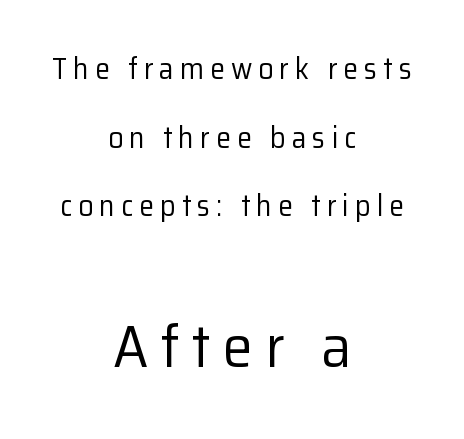
{"serif": "no", "italic": "no", "bold": "no", "weight": "regular", "width": "normal", "stroke_contrast": "low", "x_height": "medium", "monospaced": "no", "underline": "no", "align": "center", "line_spacing": "loose", "line_spacing_ratio": 2.29, "letter_spacing": "wide", "letter_spacing_em": 0.2, "larger_block": "second", "size_ratio": 2.0, "glyph_px": 60}
